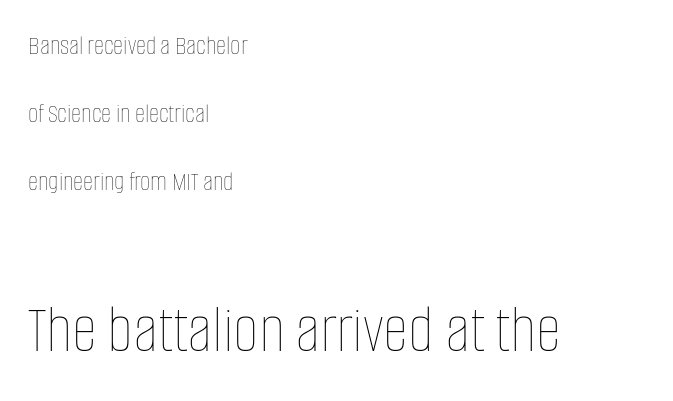
The type is set solid horizontally, with unmodified tracking. Look at the glyph heights: the lower group is clearly the bigger setting. How would I describe the line gaps? Wide and relaxed. Unlike italic type, these characters show no tilt at all. The weight would be labelled regular, book, light, or lighter still.
